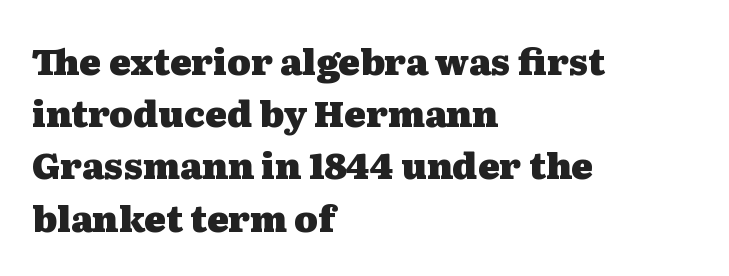
This sample has the flowing, uneven cadence of proportional lettering. The typography opts for an upright posture over an oblique one. Beneath every word, the page is bare. The face used here is rendered with its standard letterfit.
